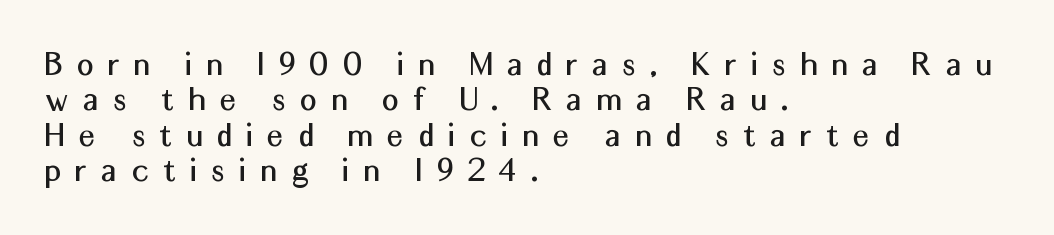
The letters advance in unequal steps, a hallmark of proportional type. You could only call the tracking loose — the letters float apart. The axis of the letterforms is exactly vertical. Successive baselines arrive quickly, one right under another. Where is the straight margin? On the left.
